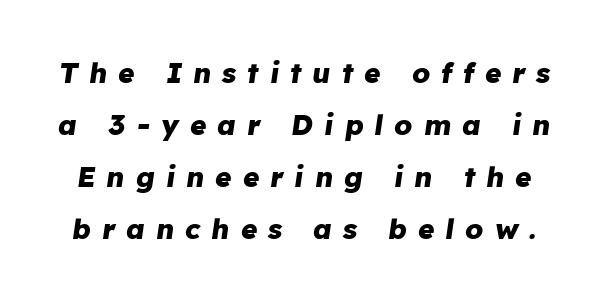
Q: Is the text bold? A: Yes.
Q: Is the text italic (slanted)? A: Yes, it leans right by about 8 degrees.
Q: Is the text underlined? A: No.
Q: Is the spacing between letters normal or unusually wide? A: Unusually wide.
Q: Width (condensed, normal, or wide)? A: Normal.
Q: Stroke contrast? A: Low.
Q: x-height? A: Medium.
Q: Monospaced? A: No.
